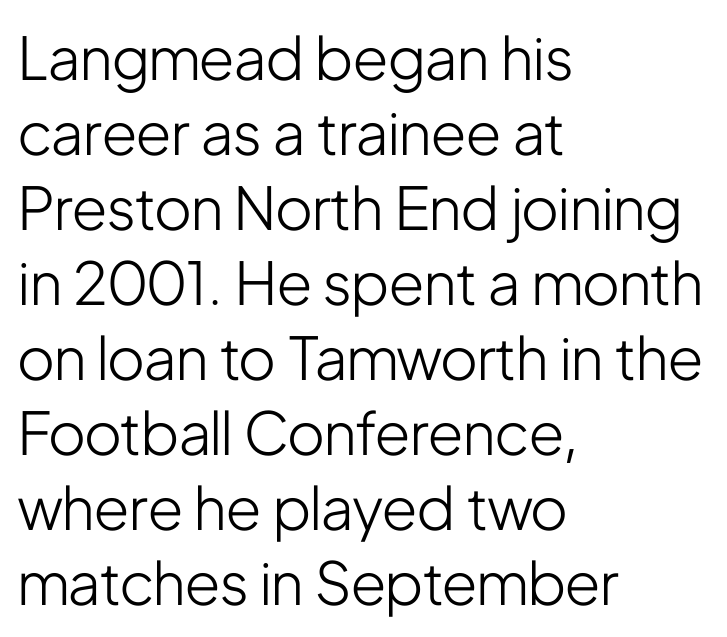
Decoration check: the copy has no underline. Posture: upright roman. What's the leading like? Ordinary, nothing unusual. You could call the tracking neutral — neither tight nor loose. The passage shown is not bold in any degree. Note the varied advance widths — an 'i' is clearly narrower than an 'm'.
